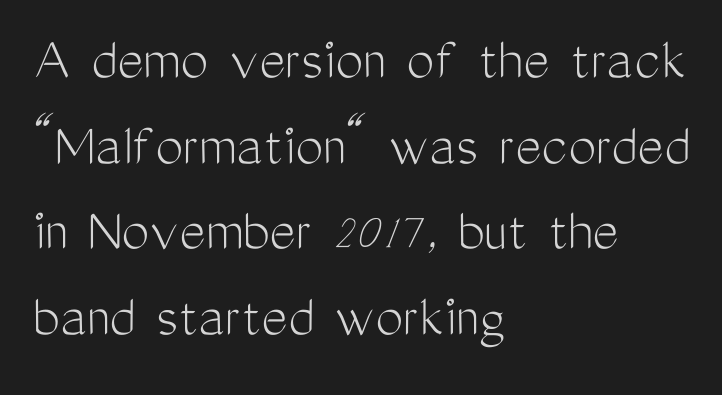
The image shows 62 px light, condensed sans-serif type, upright; set left-aligned, normal line spacing (1.38x), normal letter spacing, not underlined; medium stroke contrast and a medium x-height.
